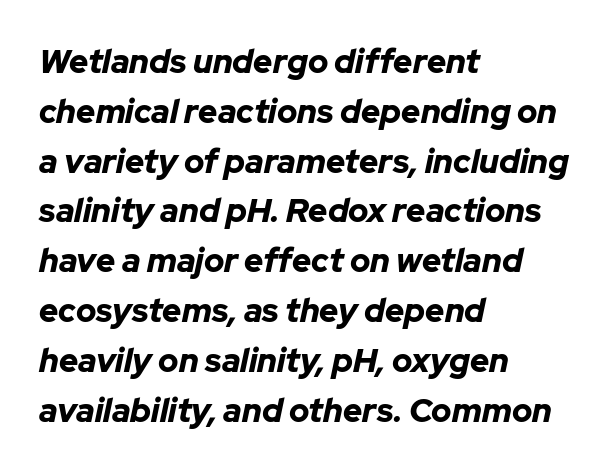
Compared with typical paragraphs, the rows here are spaced about the same. In terms of letterspacing, this is plain default setting. This sample has the flowing, uneven cadence of proportional lettering. Yep, that's italic — everything's leaning. Emphasis by weight is at full strength: bold. Glance below the letters and you will spot only blank space.
